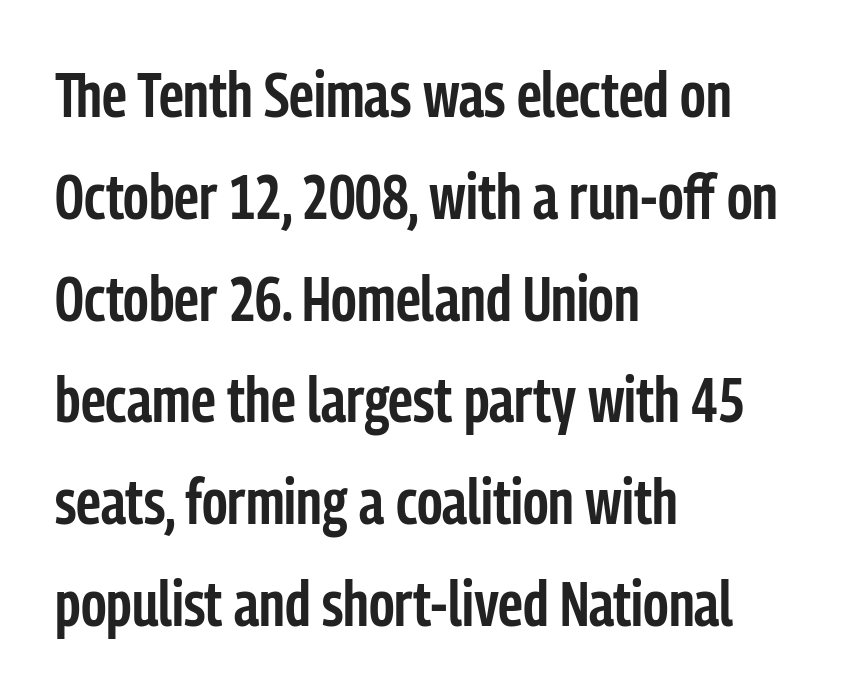
The type family on display is of the sans-serif kind. If you measured baseline to baseline, you'd find a middling distance. The strip under each line holds only bare page. Semibold letterforms, between regular and bold. What stands out about the letter spacing? Nothing — it is the standard amount. The lines are quadded left.
